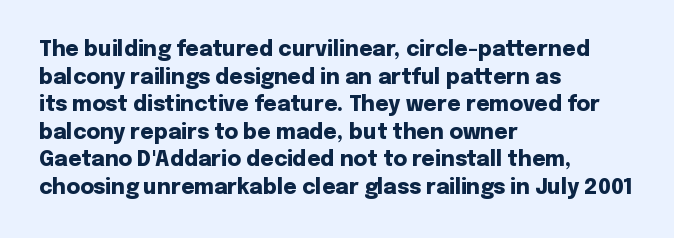
{"italic": "no", "bold": "yes", "underline": "no", "align": "left", "line_spacing": "normal", "line_spacing_ratio": 1.31, "letter_spacing": "normal", "letter_spacing_em": 0.0, "glyph_px": 21}
